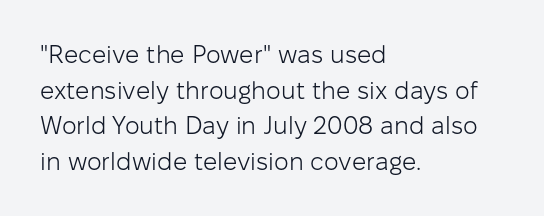
The image shows 25 px text type, upright; set left-aligned, normal line spacing (1.43x), normal letter spacing, not underlined.
